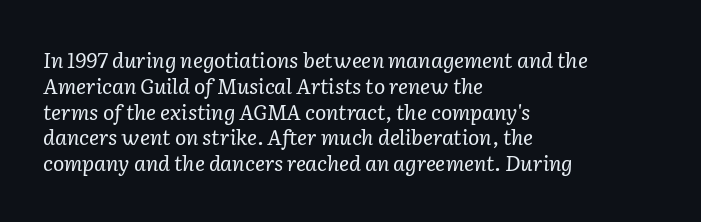
The image shows 21 px text type, italic (leaning right); set left-aligned, line spacing 1.23x, normal letter spacing, not underlined.
